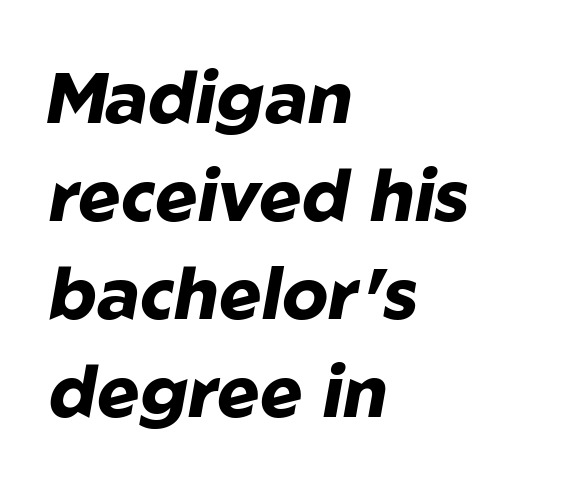
{"italic": "yes", "lean": "right", "slant_degrees": 10, "bold": "yes", "weight": "heavy", "width": "normal", "stroke_contrast": "low", "x_height": "medium", "monospaced": "no", "underline": "no", "align": "left", "line_spacing": "normal", "line_spacing_ratio": 1.36, "letter_spacing": "normal", "letter_spacing_em": 0.0, "glyph_px": 72}
